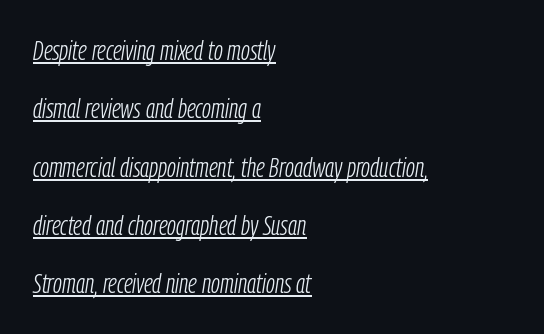
Q: Is the text bold? A: No.
Q: Is the text italic (slanted)? A: Yes, it leans right by about 9 degrees.
Q: Is the text underlined? A: Yes.
Q: How is the paragraph aligned? A: Left-aligned.
Q: Is the spacing between letters normal or unusually wide? A: Normal.
Q: Is the spacing between lines tight, normal or loose? A: Loose.
